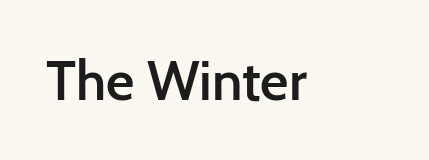
The image shows 55 px semibold sans-serif type, upright; set normal letter spacing, not underlined; low stroke contrast and a medium x-height.
